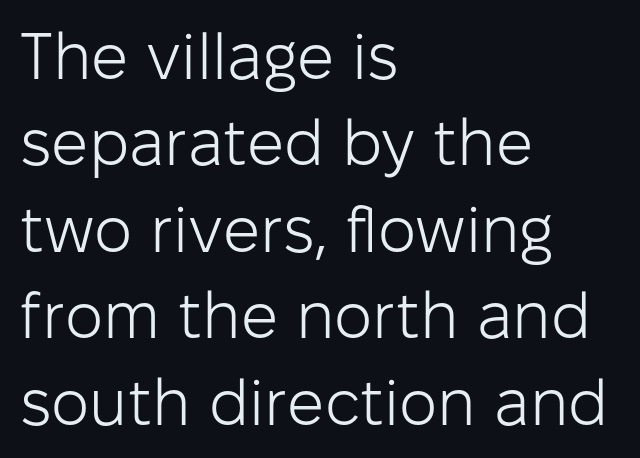
A typesetter would call this proportional, since set widths differ per character. The line-height multiplier appears to be the usual default. Typeset ragged right — the left edge is the straight one. The letters look calm and open, with moderate or lighter stems.
